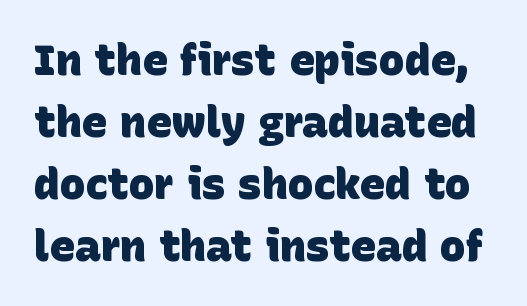
Q: Is the text bold? A: Yes.
Q: Is the typeface a serif or a sans-serif typeface? A: Sans-serif.
Q: Is the text underlined? A: No.
Q: Is the spacing between letters normal or unusually wide? A: Normal.
Q: Is the spacing between lines tight, normal or loose? A: Normal.
Q: Width (condensed, normal, or wide)? A: Normal.
Q: Stroke contrast? A: Low.
Q: x-height? A: Large.
Q: Monospaced? A: No.
